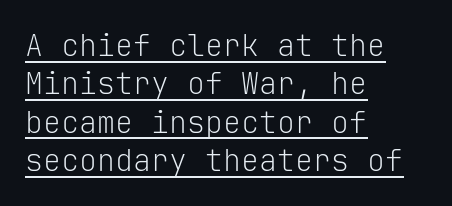
{"serif": "no", "italic": "no", "bold": "no", "weight": "light", "width": "normal", "stroke_contrast": "low", "x_height": "medium", "monospaced": "yes", "underline": "yes", "align": "left", "line_spacing": "normal", "line_spacing_ratio": 1.28, "letter_spacing": "normal", "letter_spacing_em": 0.0, "glyph_px": 30}
